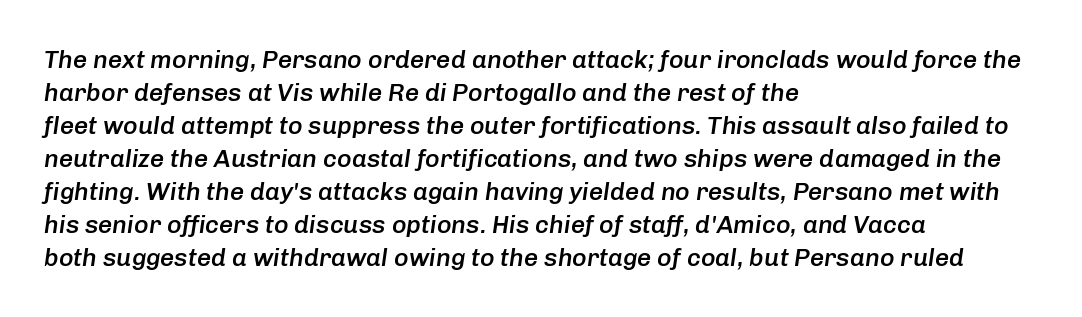
{"italic": "yes", "lean": "right", "slant_degrees": 8, "bold": "semi", "underline": "no", "align": "left", "line_spacing": "normal", "line_spacing_ratio": 1.32, "letter_spacing": "normal", "letter_spacing_em": 0.0, "glyph_px": 25}
